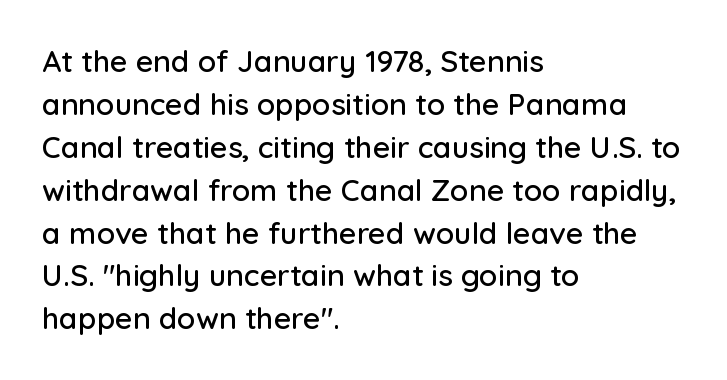
Look at the bottom of the vertical strokes: they stop flat, with no serifs. The leading is moderate, giving the passage an even texture. The baseline area is clear. The rendering uses natural spacing where letterforms have individual widths.
